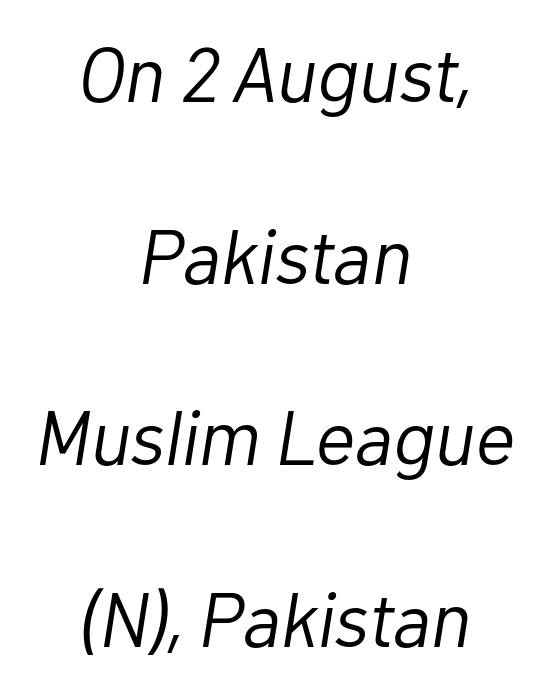
{"italic": "yes", "lean": "right", "slant_degrees": 10, "bold": "no", "weight": "light", "width": "normal", "stroke_contrast": "low", "x_height": "medium", "monospaced": "no", "underline": "no", "align": "center", "line_spacing": "loose", "line_spacing_ratio": 2.36, "letter_spacing": "normal", "letter_spacing_em": 0.0, "glyph_px": 77}
